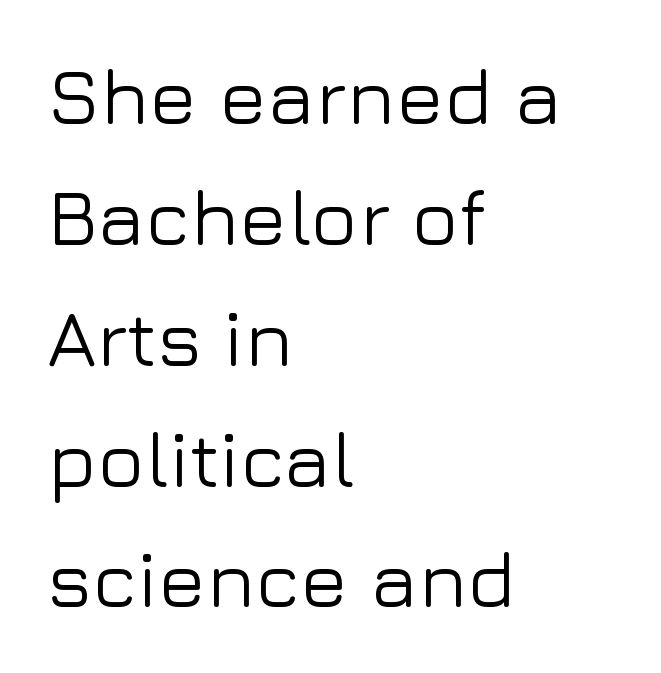
{"serif": "no", "italic": "no", "width": "normal", "stroke_contrast": "low", "x_height": "medium", "monospaced": "no", "underline": "no", "align": "left", "line_spacing": "normal", "line_spacing_ratio": 1.53, "letter_spacing": "normal", "letter_spacing_em": 0.0, "glyph_px": 79}
